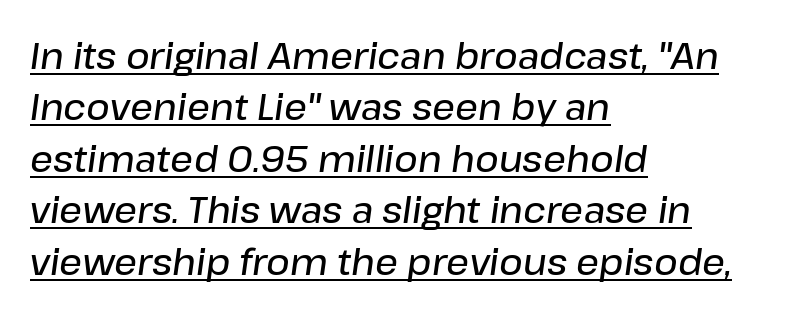
Standard letterfit; no display-style spreading of the glyphs. Compared with a centered layout, this one pins lines to the left instead. Its strokes are somewhat broadened, the hallmark of semibold type. The words here are underlined. Baseline-to-baseline distance is the conventional proportion of letter height. The rendering uses natural spacing where letterforms have individual widths.
